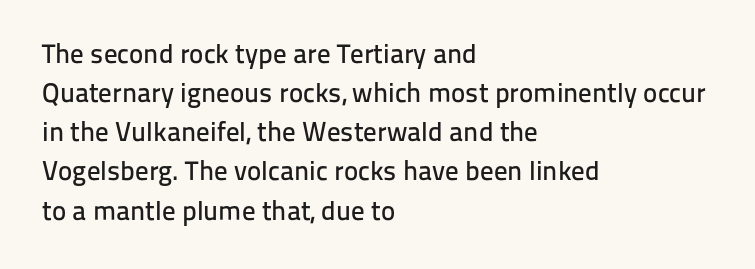
{"italic": "no", "underline": "no", "align": "left", "line_spacing": "normal", "line_spacing_ratio": 1.45, "letter_spacing": "normal", "letter_spacing_em": 0.0, "glyph_px": 27}
